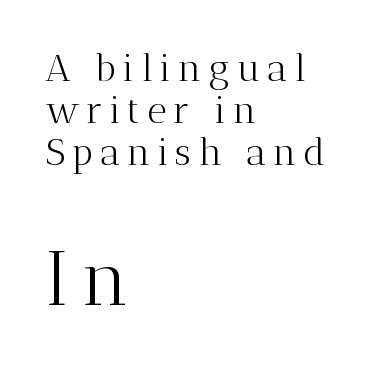
{"serif": "yes", "italic": "no", "bold": "no", "weight": "light", "width": "normal", "stroke_contrast": "medium", "x_height": "medium", "monospaced": "no", "underline": "no", "align": "left", "line_spacing": "tight", "line_spacing_ratio": 1.1, "larger_block": "second", "size_ratio": 2.03, "glyph_px": 77}
